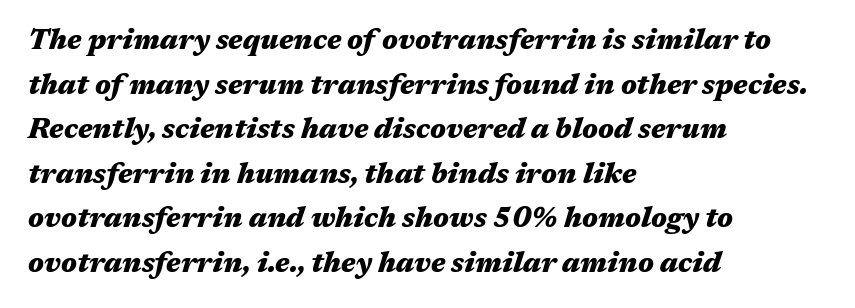
Q: Is the text bold? A: Yes.
Q: Is the text italic (slanted)? A: Yes, it leans right by about 17 degrees.
Q: Is the text underlined? A: No.
Q: How is the paragraph aligned? A: Left-aligned.
Q: Is the spacing between letters normal or unusually wide? A: Normal.
Q: Is the spacing between lines tight, normal or loose? A: Normal.
Q: Width (condensed, normal, or wide)? A: Wide.
Q: Stroke contrast? A: Medium.
Q: x-height? A: Medium.
Q: Monospaced? A: No.
